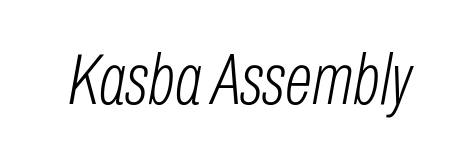
The image shows 73 px light, condensed type, italic (leaning right); set normal letter spacing, not underlined; low stroke contrast and a medium x-height.
